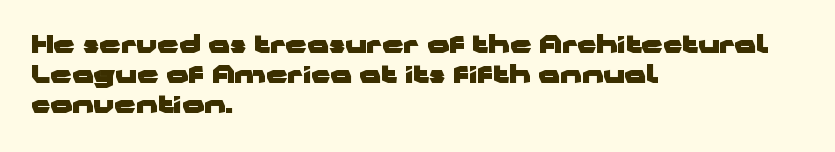
Q: Is the text bold? A: Yes.
Q: Is the text italic (slanted)? A: No, it is upright.
Q: Is the text underlined? A: No.
Q: How is the paragraph aligned? A: Left-aligned.
Q: Is the spacing between letters normal or unusually wide? A: Normal.
Q: Is the spacing between lines tight, normal or loose? A: Normal.
